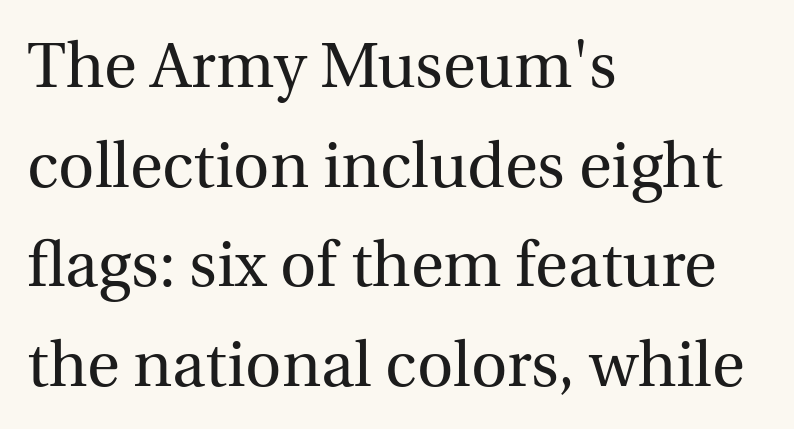
{"serif": "yes", "italic": "no", "bold": "no", "weight": "regular", "width": "normal", "x_height": "medium", "monospaced": "no", "underline": "no", "align": "left", "line_spacing": "normal", "line_spacing_ratio": 1.58, "letter_spacing": "normal", "letter_spacing_em": 0.0, "glyph_px": 63}
